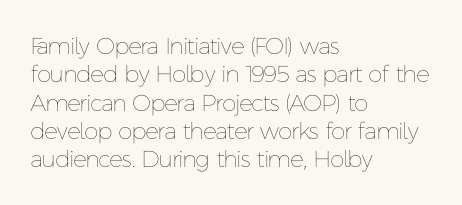
Nobody touched the tracking dial on this one. Visually the block forms a straight wall on the left and a jagged coastline on the right. Posture: upright roman. Beneath every word, the page is bare.
